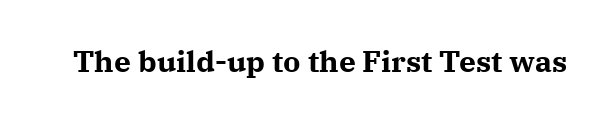
Q: Is the text bold? A: Yes.
Q: Is the text italic (slanted)? A: No, it is upright.
Q: Is the typeface a serif or a sans-serif typeface? A: Serif.
Q: Is the text underlined? A: No.
Q: Is the spacing between letters normal or unusually wide? A: Normal.
Q: Width (condensed, normal, or wide)? A: Normal.
Q: Stroke contrast? A: Medium.
Q: x-height? A: Medium.
Q: Monospaced? A: No.
